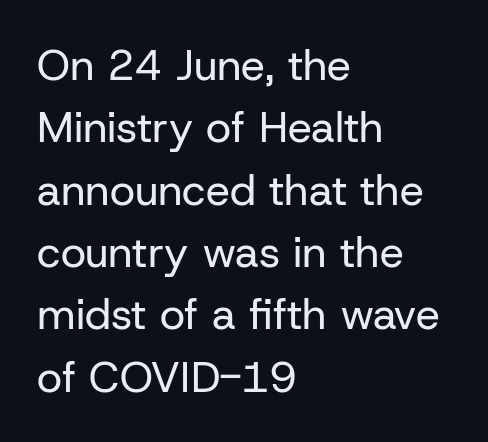
Q: Is the text bold? A: No.
Q: Is the text italic (slanted)? A: No, it is upright.
Q: Is the typeface a serif or a sans-serif typeface? A: Sans-serif.
Q: Is the text underlined? A: No.
Q: How is the paragraph aligned? A: Left-aligned.
Q: Is the spacing between letters normal or unusually wide? A: Normal.
Q: Is the spacing between lines tight, normal or loose? A: Normal.
Q: Width (condensed, normal, or wide)? A: Normal.
Q: Stroke contrast? A: Low.
Q: x-height? A: Medium.
Q: Monospaced? A: No.
